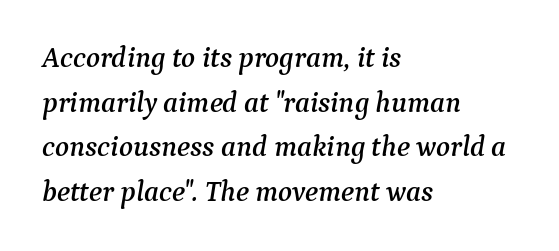
{"serif": "yes", "italic": "yes", "lean": "right", "slant_degrees": 9, "width": "normal", "stroke_contrast": "medium", "x_height": "medium", "monospaced": "no", "underline": "no", "align": "left", "line_spacing": "normal", "line_spacing_ratio": 1.54, "letter_spacing": "normal", "letter_spacing_em": 0.0, "glyph_px": 29}
